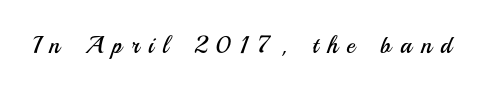
Quick note: underline off. Tracking value appears strongly positive — letters spread wide. Stems here are at most as thick as an everyday book face.
